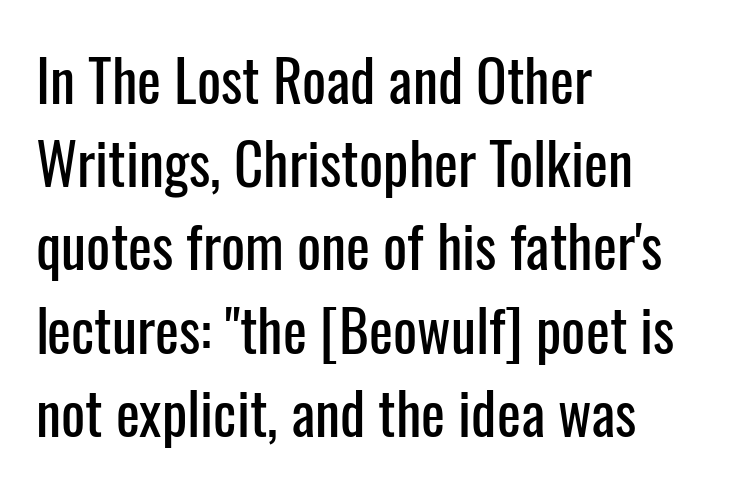
Standard letterfit; no display-style spreading of the glyphs. Grotesque or geometric, the face here clearly has no serifs. Plain, unruled lines of type. Notice how descenders clear the ascenders below comfortably — that's standard leading.
